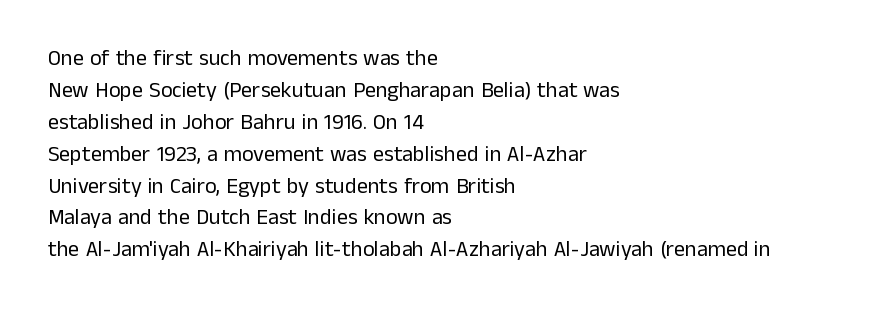
{"italic": "no", "bold": "no", "underline": "no", "align": "left", "line_spacing": "normal", "line_spacing_ratio": 1.45, "letter_spacing": "normal", "letter_spacing_em": 0.0, "glyph_px": 22}
